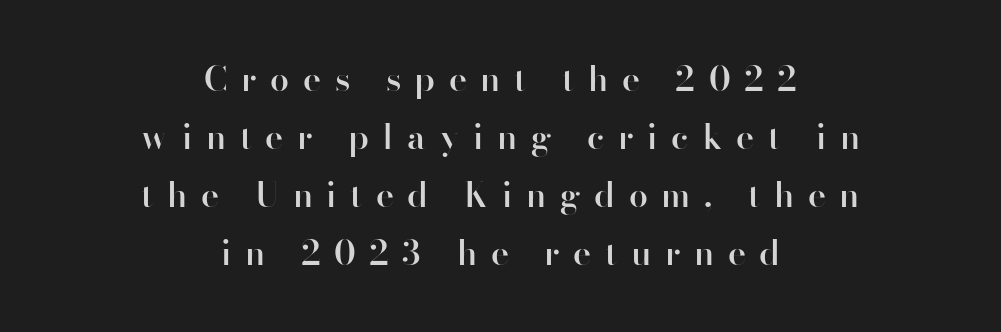
The image shows 34 px semibold sans-serif type, upright; set centered, line spacing 1.71x, unusually wide letter spacing (+0.4 em), not underlined; high stroke contrast and a small x-height.
